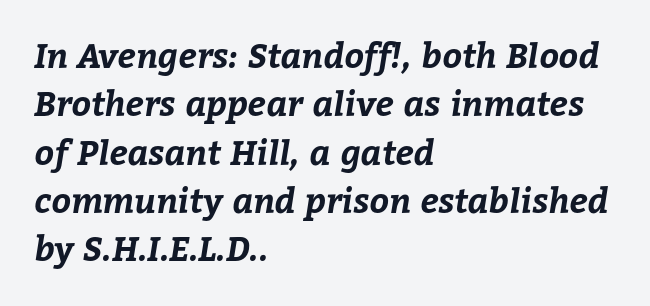
{"bold": "yes", "weight": "bold", "width": "normal", "stroke_contrast": "low", "x_height": "medium", "monospaced": "no", "underline": "no", "align": "left", "line_spacing": "normal", "line_spacing_ratio": 1.42, "letter_spacing": "normal", "letter_spacing_em": 0.0, "glyph_px": 34}
